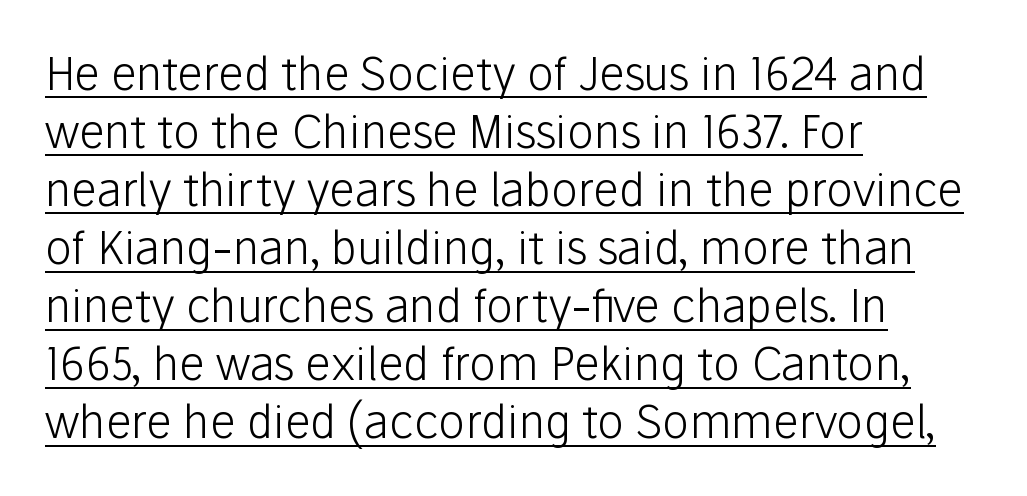
Q: Is the text bold? A: No.
Q: Is the text italic (slanted)? A: No, it is upright.
Q: Is the typeface a serif or a sans-serif typeface? A: Sans-serif.
Q: Is the text underlined? A: Yes.
Q: How is the paragraph aligned? A: Left-aligned.
Q: Is the spacing between letters normal or unusually wide? A: Normal.
Q: Is the spacing between lines tight, normal or loose? A: Normal.
Q: Width (condensed, normal, or wide)? A: Normal.
Q: Stroke contrast? A: Low.
Q: x-height? A: Medium.
Q: Monospaced? A: No.
